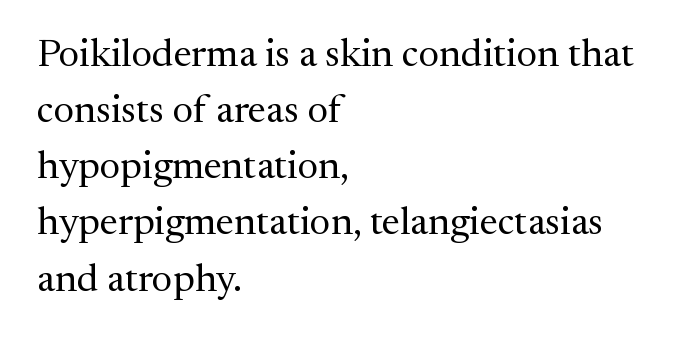
Q: Is the text bold? A: No.
Q: Is the text italic (slanted)? A: No, it is upright.
Q: Is the typeface a serif or a sans-serif typeface? A: Serif.
Q: Is the text underlined? A: No.
Q: How is the paragraph aligned? A: Left-aligned.
Q: Is the spacing between letters normal or unusually wide? A: Normal.
Q: Is the spacing between lines tight, normal or loose? A: Normal.
Q: Width (condensed, normal, or wide)? A: Normal.
Q: Stroke contrast? A: Medium.
Q: x-height? A: Medium.
Q: Monospaced? A: No.
